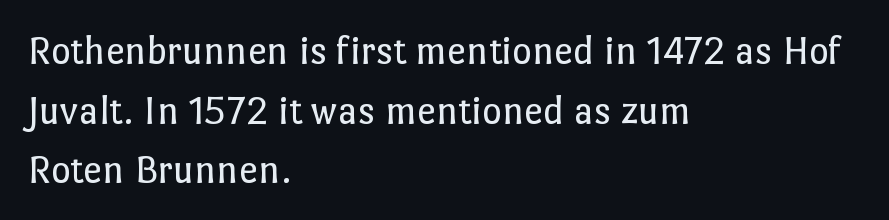
{"italic": "no", "bold": "no", "weight": "regular", "width": "normal", "stroke_contrast": "low", "x_height": "medium", "monospaced": "no", "underline": "no", "align": "left", "line_spacing": "normal", "line_spacing_ratio": 1.42, "letter_spacing": "normal", "letter_spacing_em": 0.0, "glyph_px": 42}
